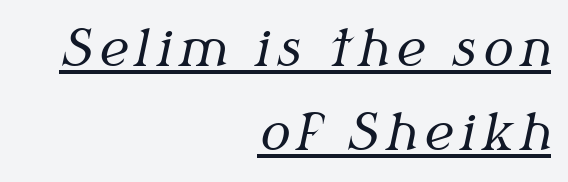
The words here are underlined. You could not count columns in this text — the font is proportionally spaced. The ragged edge is on the left, which tells us the setting is flush right. When letters slant like this, we call the style italic.
